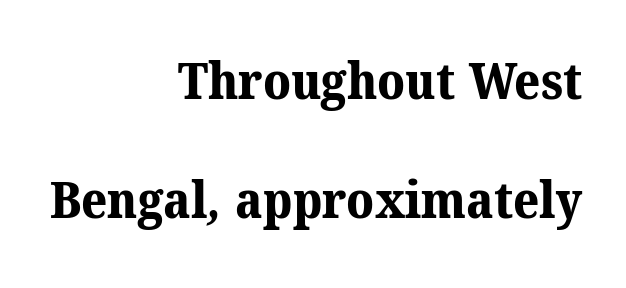
Letters rest on an invisible, unmarked baseline. A great deal of white space separates one row of letters from the next. This is serif lettering, the kind often seen in printed books. Default kerning and tracking; the words read as compact shapes.
